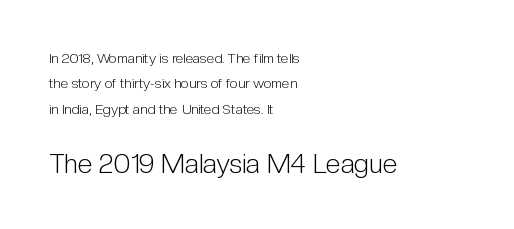
Q: Is the text bold? A: No.
Q: Is the text italic (slanted)? A: No, it is upright.
Q: Is the text underlined? A: No.
Q: How is the paragraph aligned? A: Left-aligned.
Q: Is the spacing between letters normal or unusually wide? A: Normal.
Q: Which block of text is set in a larger size, the first (top) or the second (bottom)? A: The second (bottom) one.
